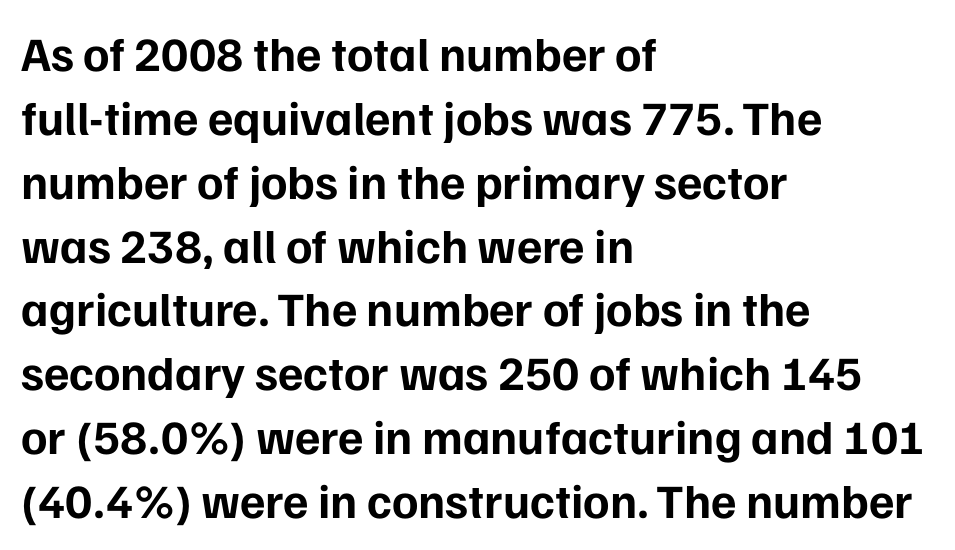
Q: Is the text bold? A: Yes.
Q: Is the text italic (slanted)? A: No, it is upright.
Q: Is the typeface a serif or a sans-serif typeface? A: Sans-serif.
Q: Is the text underlined? A: No.
Q: How is the paragraph aligned? A: Left-aligned.
Q: Is the spacing between letters normal or unusually wide? A: Normal.
Q: Is the spacing between lines tight, normal or loose? A: Normal.
Q: Width (condensed, normal, or wide)? A: Normal.
Q: Stroke contrast? A: Low.
Q: x-height? A: Medium.
Q: Monospaced? A: No.
